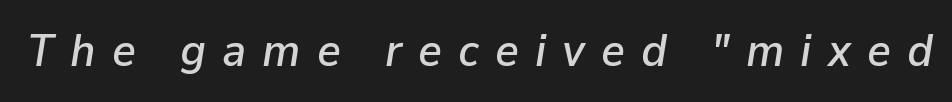
The image shows 46 px text type, italic (leaning right); set unusually wide letter spacing (+0.35 em), not underlined; low stroke contrast and a medium x-height.
